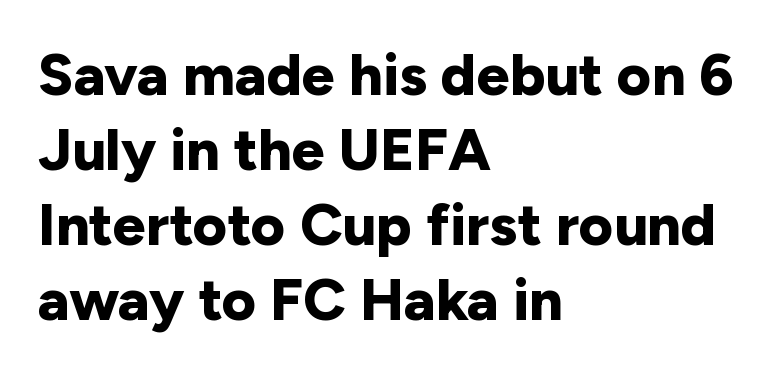
Q: Is the text bold? A: Yes.
Q: Is the text italic (slanted)? A: No, it is upright.
Q: Is the typeface a serif or a sans-serif typeface? A: Sans-serif.
Q: Is the text underlined? A: No.
Q: How is the paragraph aligned? A: Left-aligned.
Q: Is the spacing between letters normal or unusually wide? A: Normal.
Q: Is the spacing between lines tight, normal or loose? A: Normal.
Q: Width (condensed, normal, or wide)? A: Normal.
Q: Stroke contrast? A: Low.
Q: x-height? A: Medium.
Q: Monospaced? A: No.
